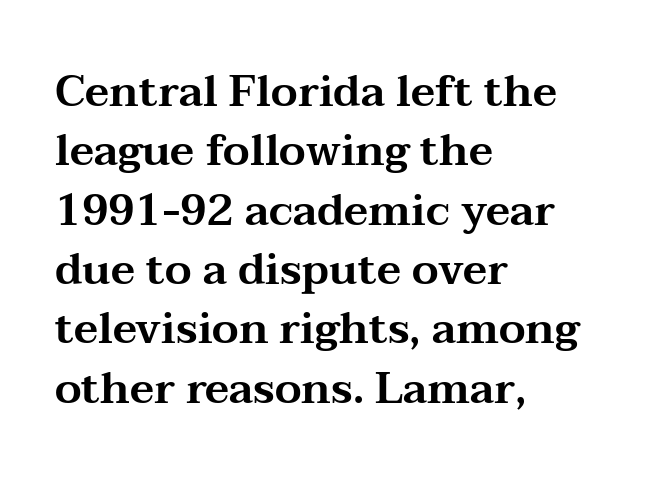
Q: Is the text italic (slanted)? A: No, it is upright.
Q: Is the typeface a serif or a sans-serif typeface? A: Serif.
Q: Is the text underlined? A: No.
Q: How is the paragraph aligned? A: Left-aligned.
Q: Is the spacing between letters normal or unusually wide? A: Normal.
Q: Is the spacing between lines tight, normal or loose? A: Normal.
Q: Width (condensed, normal, or wide)? A: Wide.
Q: Stroke contrast? A: Medium.
Q: x-height? A: Medium.
Q: Monospaced? A: No.
